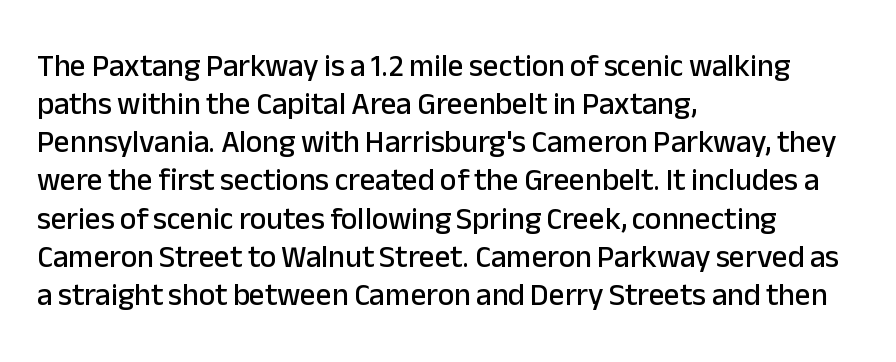
Q: Is the text italic (slanted)? A: No, it is upright.
Q: Is the typeface a serif or a sans-serif typeface? A: Sans-serif.
Q: Is the text underlined? A: No.
Q: How is the paragraph aligned? A: Left-aligned.
Q: Is the spacing between letters normal or unusually wide? A: Normal.
Q: Width (condensed, normal, or wide)? A: Normal.
Q: Stroke contrast? A: Low.
Q: x-height? A: Medium.
Q: Monospaced? A: No.
